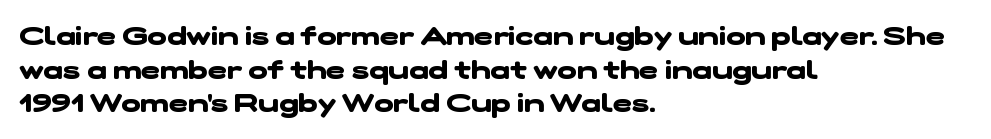
Unmarked baselines from the first word to the last. Line starts are locked; line ends wander. The characters look thick and weighty, a clear bold. Rows of type keep a routine distance in the vertical direction.
